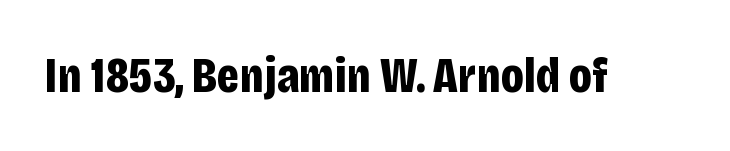
Q: Is the text bold? A: Yes.
Q: Is the text italic (slanted)? A: No, it is upright.
Q: Is the typeface a serif or a sans-serif typeface? A: Sans-serif.
Q: Is the text underlined? A: No.
Q: Is the spacing between letters normal or unusually wide? A: Normal.
Q: Width (condensed, normal, or wide)? A: Condensed.
Q: Stroke contrast? A: Low.
Q: x-height? A: Large.
Q: Monospaced? A: No.
